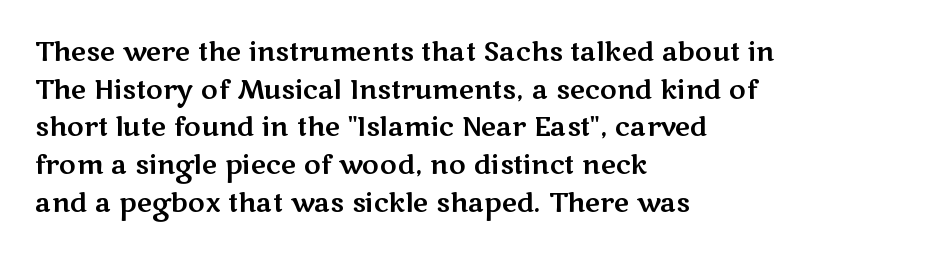
The image shows 26 px text type, upright; set left-aligned, normal line spacing (1.45x), normal letter spacing, not underlined.
